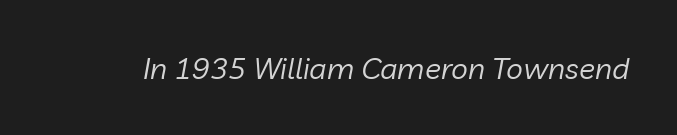
Q: Is the text bold? A: No.
Q: Is the text italic (slanted)? A: Yes, it leans right by about 10 degrees.
Q: Is the text underlined? A: No.
Q: Is the spacing between letters normal or unusually wide? A: Normal.
Q: Width (condensed, normal, or wide)? A: Normal.
Q: Stroke contrast? A: Low.
Q: x-height? A: Medium.
Q: Monospaced? A: No.
